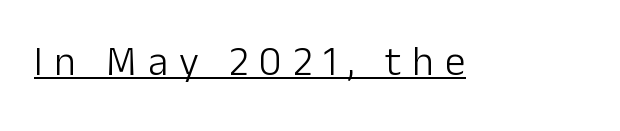
Proportional: the letters do not fall into vertical columns. This sample uses expanded letter spacing, leaving extra air between glyphs. The letters carry no serifs — their stems end cleanly without finishing strokes. Caption: lettering with a line underneath. The strokes carry an ordinary text weight at most. Upright lettering throughout.
